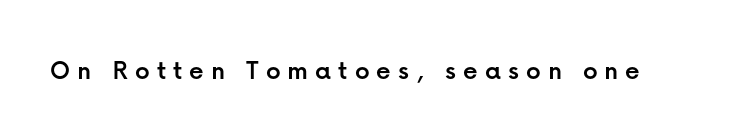
The image shows 29 px sans-serif type, upright; set unusually wide letter spacing (+0.24 em), not underlined; low stroke contrast and a medium x-height.
